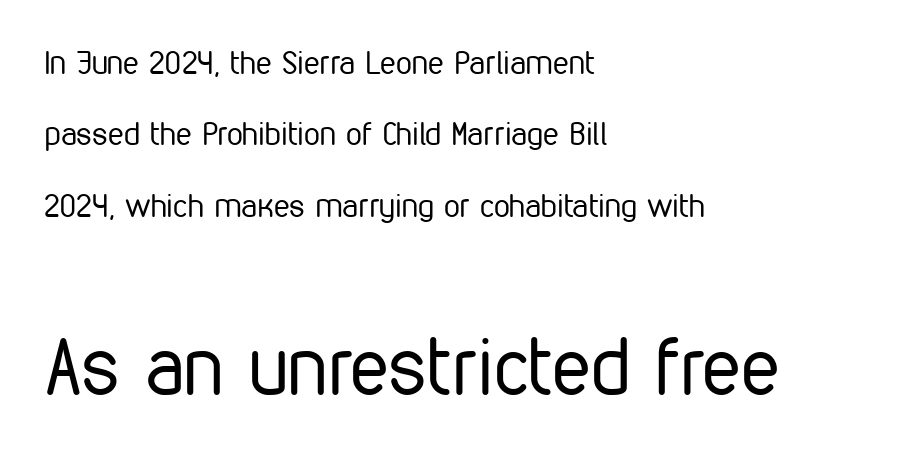
Q: Is the text bold? A: No.
Q: Is the text italic (slanted)? A: No, it is upright.
Q: Is the typeface a serif or a sans-serif typeface? A: Sans-serif.
Q: Is the text underlined? A: No.
Q: How is the paragraph aligned? A: Left-aligned.
Q: Is the spacing between letters normal or unusually wide? A: Normal.
Q: Is the spacing between lines tight, normal or loose? A: Loose.
Q: Which block of text is set in a larger size, the first (top) or the second (bottom)? A: The second (bottom) one.
Q: Width (condensed, normal, or wide)? A: Condensed.
Q: Stroke contrast? A: Low.
Q: x-height? A: Medium.
Q: Monospaced? A: No.
